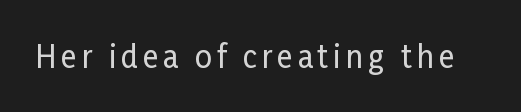
The image shows 30 px condensed sans-serif type, upright; set not underlined; low stroke contrast and a medium x-height.
